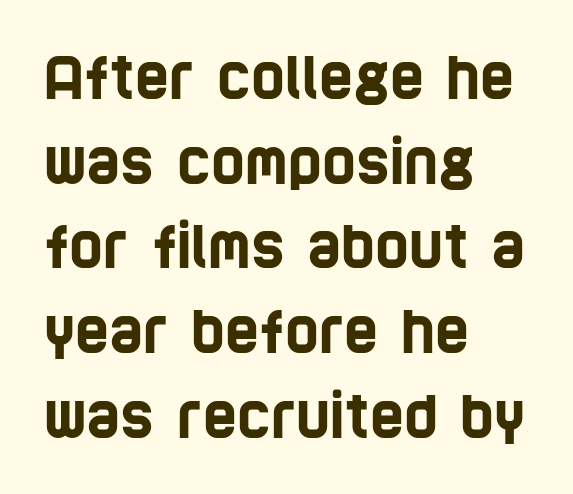
Note: no serifs on the glyphs. Do the characters align in a grid? No, the font is proportional. Between one letter and the next there's only the usual sliver of space. Horizontally, the lines are justified to the leading edge only. This rendering features lettering with no underline.
